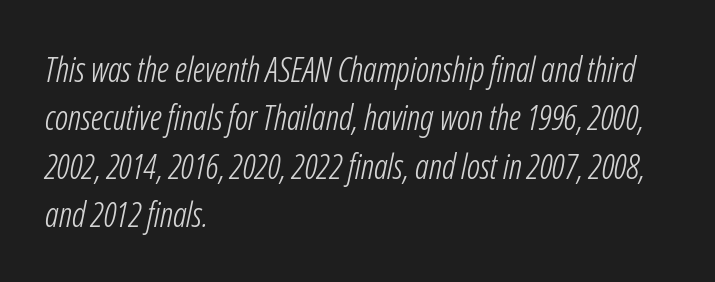
The rag falls on the right side of this text block. Is there much room between lines? A standard amount, neither cramped nor airy. Looking at the ascenders, they clearly lean. Rule under the text: the space is simply empty. Words appear dense and cohesive because spacing is normal.
